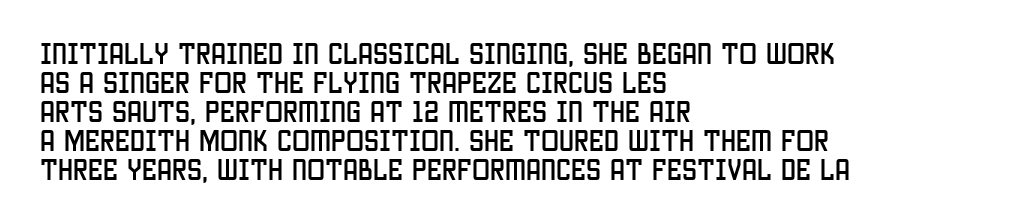
Q: Is the text italic (slanted)? A: No, it is upright.
Q: Is the text underlined? A: No.
Q: How is the paragraph aligned? A: Left-aligned.
Q: Is the spacing between letters normal or unusually wide? A: Normal.
